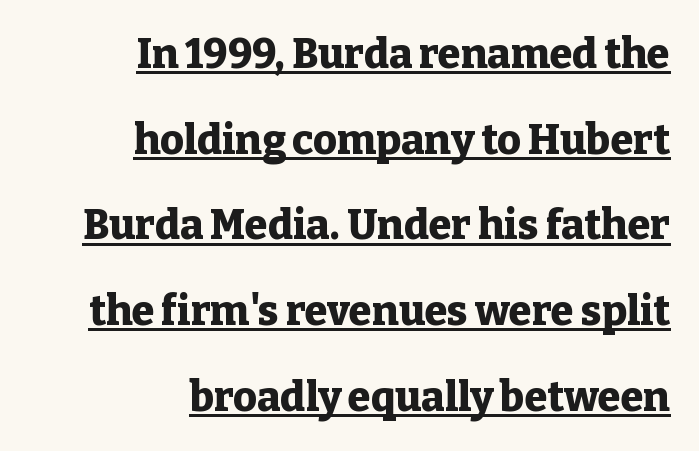
Summary of vertical rhythm: relaxed, with wide interline spacing. Underline: present. Weight: bold. Typographically, this falls in the serif category. The rendering keeps characters at their native spacing. Nope, not italic — everything's standing straight.
